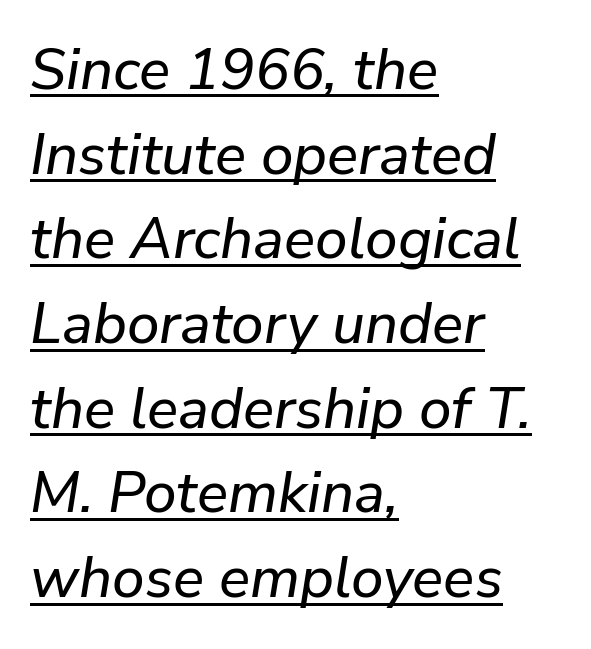
The typography opts for an oblique posture over an upright one. The vertical gap from one line to the next is medium. Spacing between characters is what you'd get straight out of the box. Underline: present. The rendering uses natural spacing where letterforms have individual widths.
